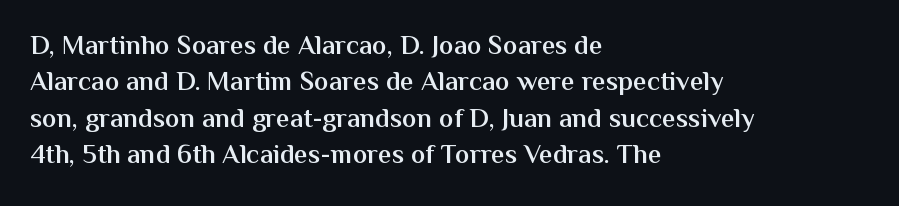
{"italic": "no", "bold": "semi", "underline": "no", "align": "left", "line_spacing": "normal", "line_spacing_ratio": 1.35, "letter_spacing": "normal", "letter_spacing_em": 0.0, "glyph_px": 27}
